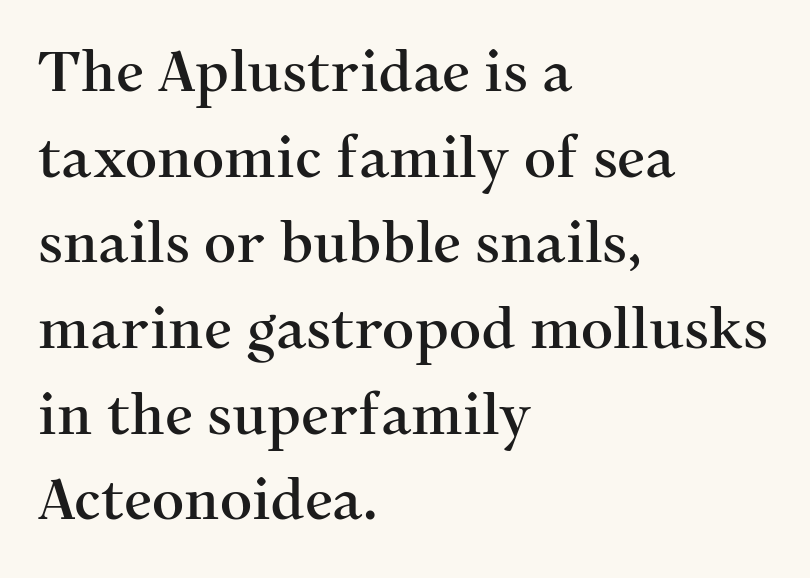
Q: Is the text italic (slanted)? A: No, it is upright.
Q: Is the typeface a serif or a sans-serif typeface? A: Serif.
Q: Is the text underlined? A: No.
Q: How is the paragraph aligned? A: Left-aligned.
Q: Is the spacing between letters normal or unusually wide? A: Normal.
Q: Is the spacing between lines tight, normal or loose? A: Normal.
Q: Width (condensed, normal, or wide)? A: Normal.
Q: Stroke contrast? A: Medium.
Q: x-height? A: Medium.
Q: Monospaced? A: No.
